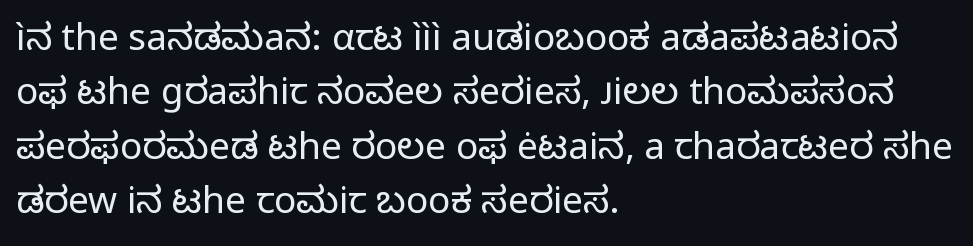
Is this a fixed-width face? No — the glyphs have proportional, varying widths. Bare-footed words on every line. Serifs: no, the terminals of the letterforms are clean. Default kerning and tracking; the words read as compact shapes. Notice how the stems are strictly vertical — no italics here.
